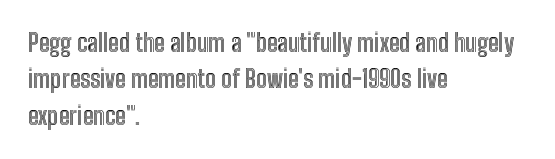
Q: Is the text italic (slanted)? A: No, it is upright.
Q: Is the text underlined? A: No.
Q: How is the paragraph aligned? A: Left-aligned.
Q: Is the spacing between letters normal or unusually wide? A: Normal.
Q: Is the spacing between lines tight, normal or loose? A: Normal.
